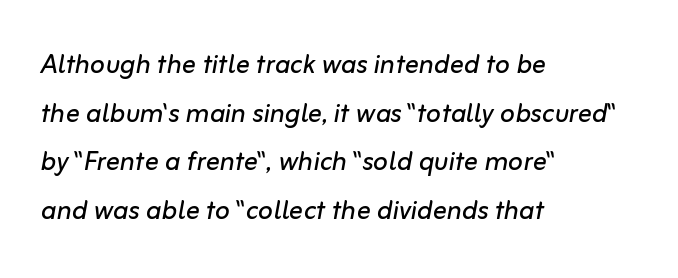
{"italic": "yes", "lean": "right", "slant_degrees": 10, "bold": "no", "weight": "regular", "width": "normal", "stroke_contrast": "low", "x_height": "medium", "monospaced": "no", "underline": "no", "align": "left", "line_spacing": "normal", "line_spacing_ratio": 1.39, "letter_spacing": "normal", "letter_spacing_em": 0.0, "glyph_px": 35}
